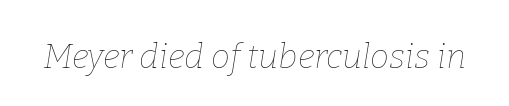
The image shows 34 px thin type, italic (leaning right); set normal letter spacing, not underlined; low stroke contrast and a medium x-height.
